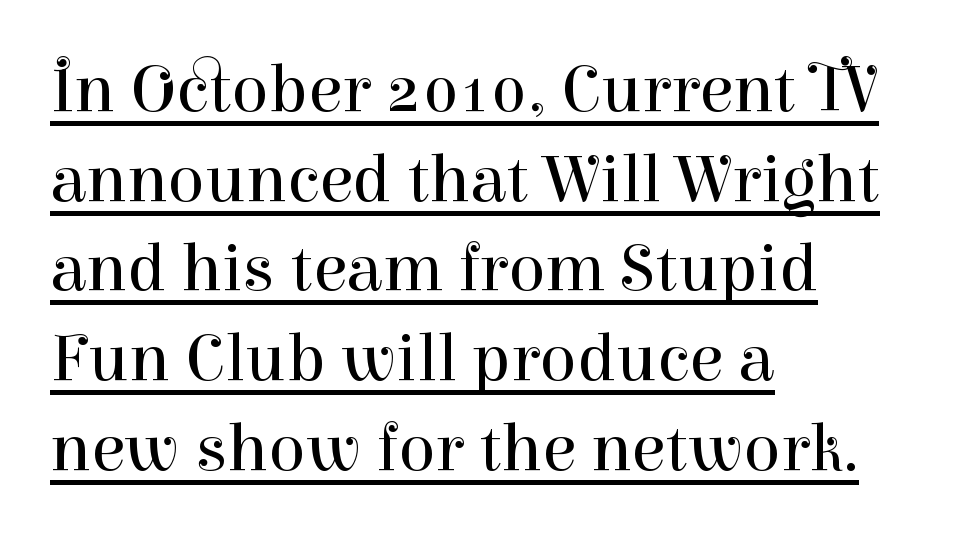
The image shows 69 px regular-weight serif type, upright; set left-aligned, normal line spacing (1.3x), normal letter spacing, underlined; high stroke contrast and a medium x-height.
